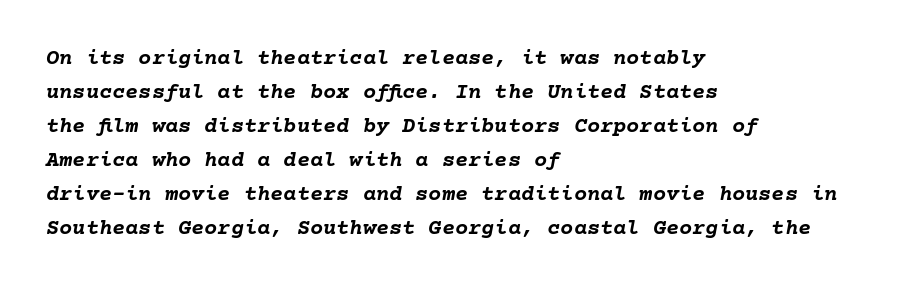
The image shows 22 px bold type, italic (leaning right); set left-aligned, normal line spacing (1.55x), normal letter spacing, not underlined.
